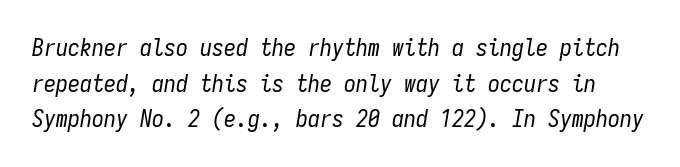
{"italic": "yes", "lean": "right", "slant_degrees": 9, "bold": "no", "underline": "no", "line_spacing": "normal", "line_spacing_ratio": 1.48, "letter_spacing": "normal", "letter_spacing_em": 0.0, "glyph_px": 24}
